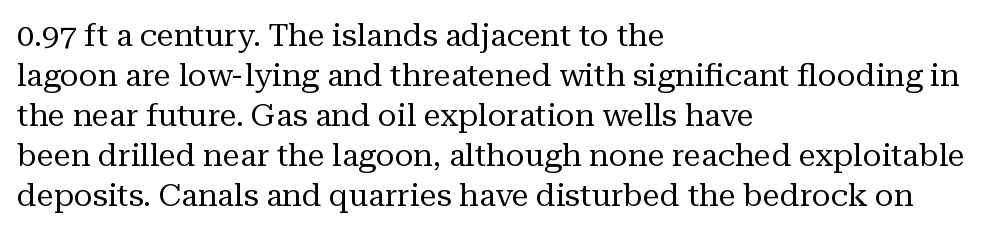
Ascenders rise straight up at ninety degrees. The passage shown is typed in a proportional face where columns would drift. Nobody drew a line under any word here. This rendering leaves character spacing at its baseline value. Unlike a clean sans, this face finishes its strokes with serifs. The lines sit at an ordinary, default distance from one another.
